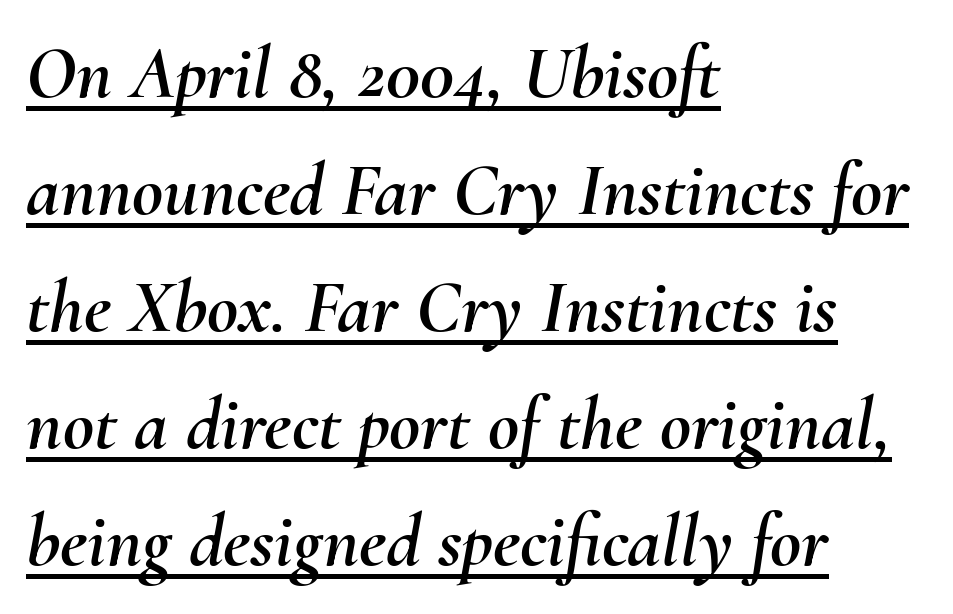
The image shows 76 px text type, italic (leaning right); set left-aligned, normal line spacing (1.54x), normal letter spacing, underlined; medium stroke contrast and a small x-height.
